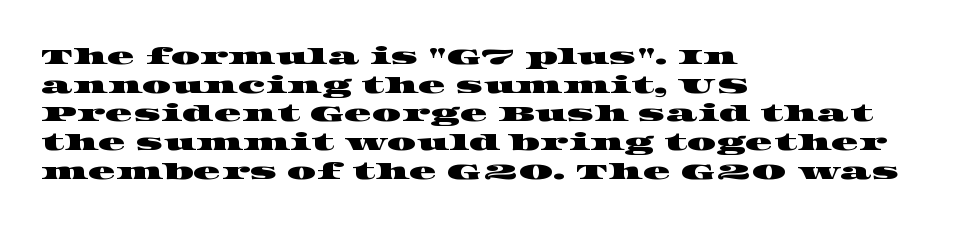
{"underline": "no", "align": "left", "line_spacing": "normal", "line_spacing_ratio": 1.25, "letter_spacing": "normal", "letter_spacing_em": 0.0, "glyph_px": 23}
